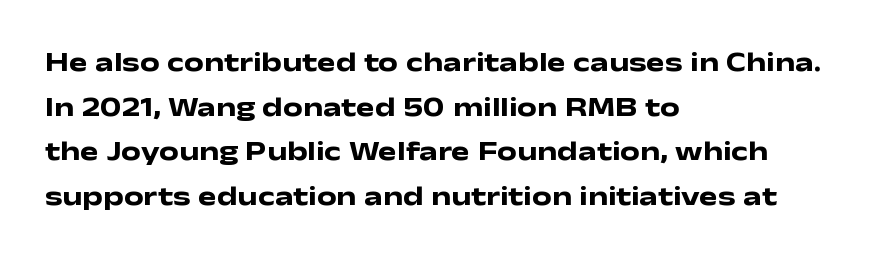
The image shows 28 px heavy, wide sans-serif type, upright; set left-aligned, normal line spacing (1.59x), normal letter spacing, not underlined; low stroke contrast and a medium x-height.
